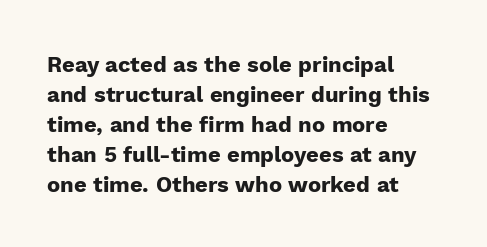
{"italic": "no", "bold": "yes", "underline": "no", "align": "left", "line_spacing": "normal", "line_spacing_ratio": 1.36, "letter_spacing": "normal", "letter_spacing_em": 0.0, "glyph_px": 22}
